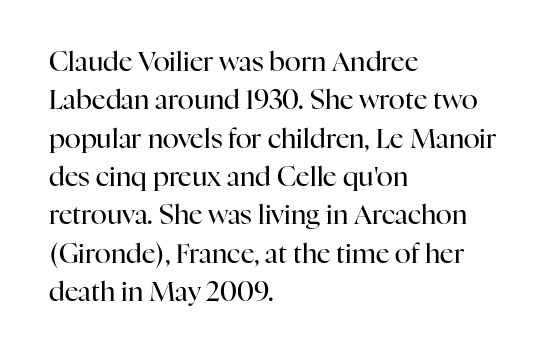
Every row of glyphs begins at an identical x-position on the left. A roman cut, with each character standing at attention. Does the leading feel generous? No, just average. The tracking reads as untouched default to a designer's eye.
